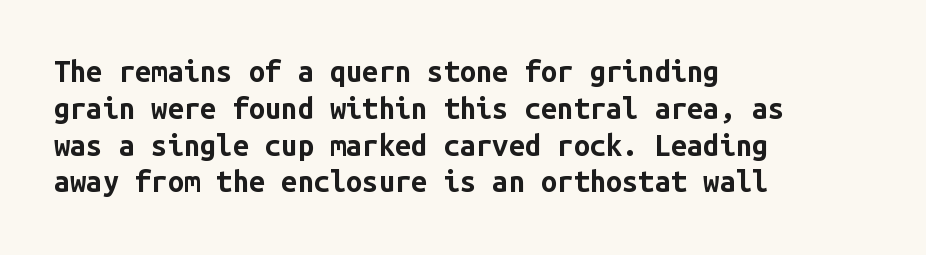
The image shows 29 px bold sans-serif type, upright, monospaced; set left-aligned, normal line spacing (1.27x), normal letter spacing, not underlined; low stroke contrast and a medium x-height.
